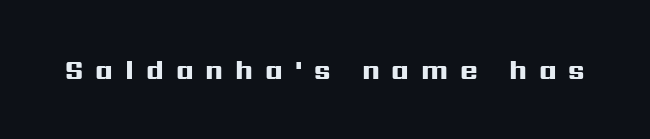
Compared with an ordinary text face, these strokes are far heavier — a full bold. Check the space under the baseline: it is left empty. This sample uses expanded letter spacing, leaving extra air between glyphs. It's the straight-up-and-down kind of type.
